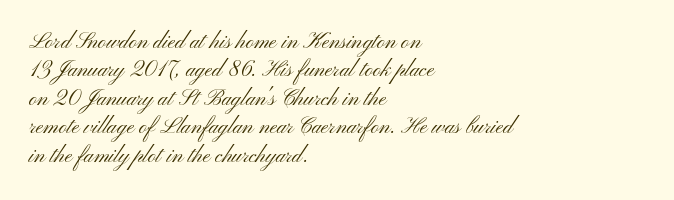
Q: Is the text bold? A: No.
Q: Is the text italic (slanted)? A: Yes.
Q: Is the text underlined? A: No.
Q: How is the paragraph aligned? A: Left-aligned.
Q: Is the spacing between letters normal or unusually wide? A: Normal.
Q: Is the spacing between lines tight, normal or loose? A: Normal.
